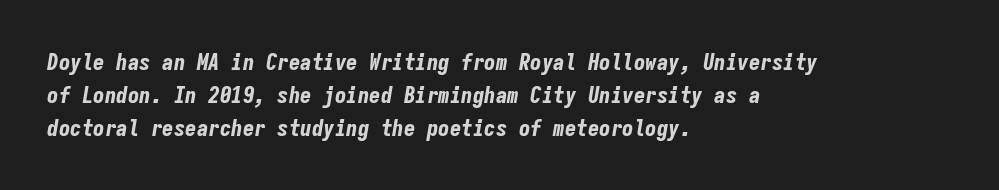
The image shows 23 px bold type, italic (leaning right); set left-aligned, normal line spacing (1.43x), normal letter spacing, not underlined.
